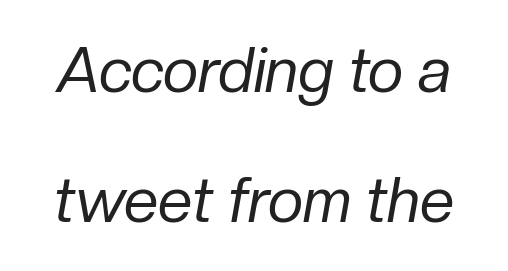
The image shows 62 px regular-weight type, italic (leaning right); set loose line spacing (2.1x), normal letter spacing, not underlined; low stroke contrast and a medium x-height.
